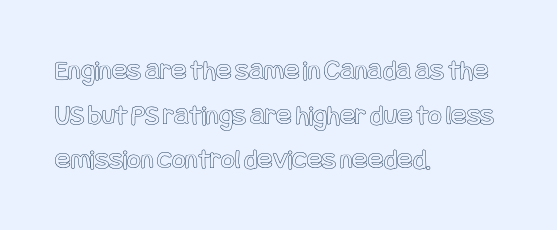
Q: Is the text italic (slanted)? A: No, it is upright.
Q: Is the text underlined? A: No.
Q: How is the paragraph aligned? A: Left-aligned.
Q: Is the spacing between letters normal or unusually wide? A: Normal.
Q: Is the spacing between lines tight, normal or loose? A: Normal.
Q: Width (condensed, normal, or wide)? A: Condensed.
Q: x-height? A: Large.
